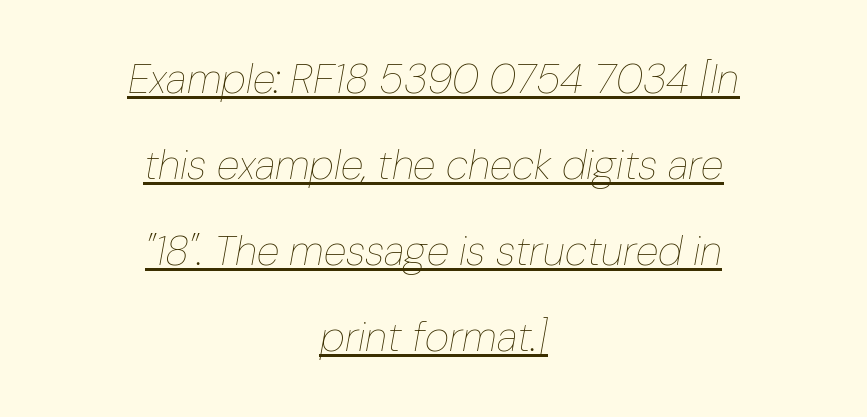
Q: Is the text bold? A: No.
Q: Is the text italic (slanted)? A: Yes, it leans right by about 10 degrees.
Q: Is the text underlined? A: Yes.
Q: How is the paragraph aligned? A: Centered.
Q: Is the spacing between letters normal or unusually wide? A: Normal.
Q: Is the spacing between lines tight, normal or loose? A: Loose.
Q: Width (condensed, normal, or wide)? A: Condensed.
Q: Stroke contrast? A: Low.
Q: x-height? A: Medium.
Q: Monospaced? A: No.
